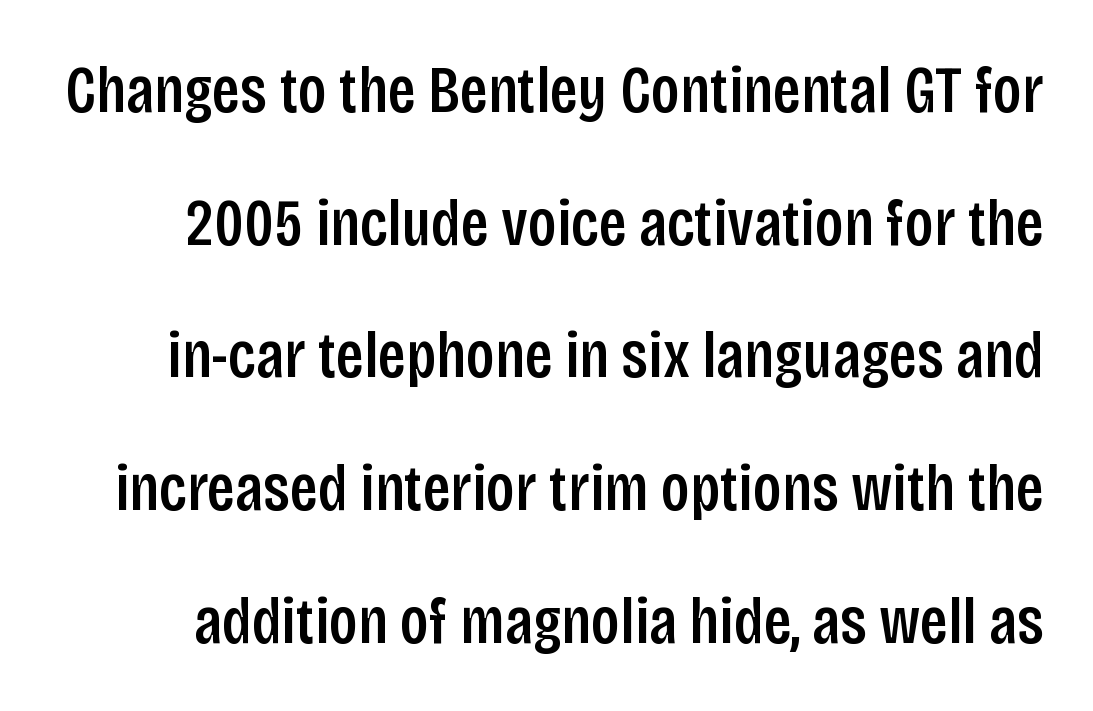
Ascenders rise straight up at ninety degrees. The face used here is proportionally spaced, like ordinary book or web type. This sample uses a sans-serif face. The letterforms sit shoulder to shoulder at normal distance.
